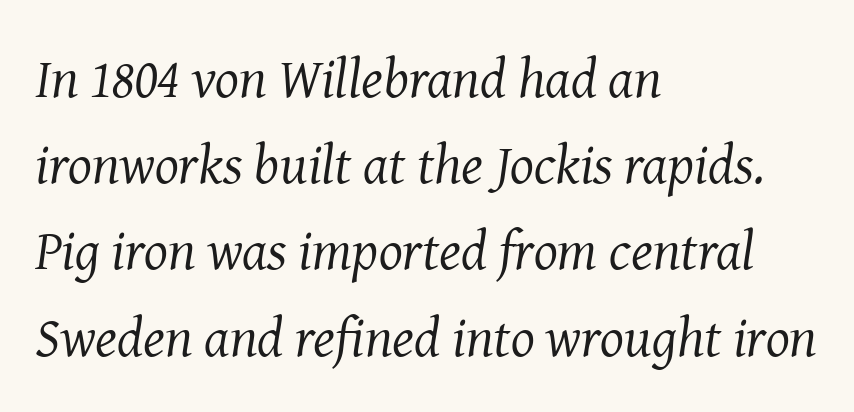
{"serif": "yes", "italic": "yes", "lean": "right", "slant_degrees": 8, "bold": "no", "weight": "regular", "width": "normal", "stroke_contrast": "medium", "x_height": "medium", "monospaced": "no", "underline": "no", "align": "left", "line_spacing": "normal", "line_spacing_ratio": 1.54, "letter_spacing": "normal", "letter_spacing_em": 0.0, "glyph_px": 56}
